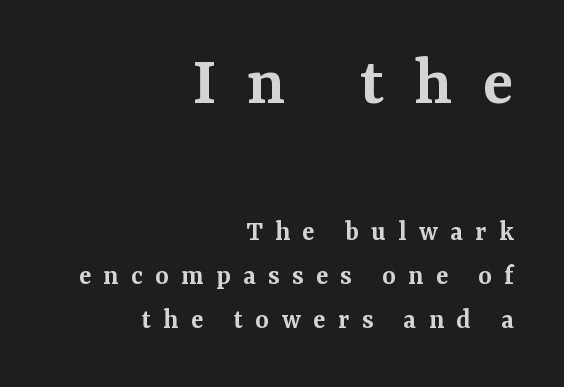
The image shows 72 px semibold serif type, upright; set right-aligned, normal line spacing (1.53x), unusually wide letter spacing (+0.42 em), not underlined; the first (top) block is 2.48x larger; medium stroke contrast and a medium x-height.
